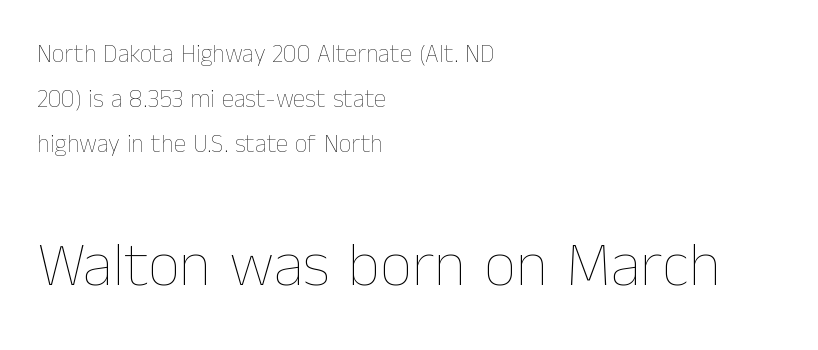
Q: Is the text bold? A: No.
Q: Is the text italic (slanted)? A: No, it is upright.
Q: Is the text underlined? A: No.
Q: How is the paragraph aligned? A: Left-aligned.
Q: Is the spacing between letters normal or unusually wide? A: Normal.
Q: Which block of text is set in a larger size, the first (top) or the second (bottom)? A: The second (bottom) one.
Q: Width (condensed, normal, or wide)? A: Normal.
Q: Stroke contrast? A: Low.
Q: x-height? A: Medium.
Q: Monospaced? A: No.
